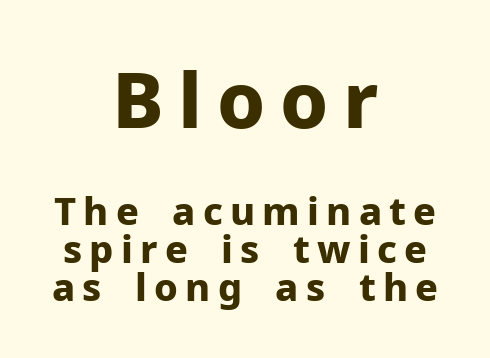
The image shows 77 px bold sans-serif type, upright; set centered, tight line spacing (1.0x), not underlined; the first (top) block is 2.03x larger; low stroke contrast and a medium x-height.
